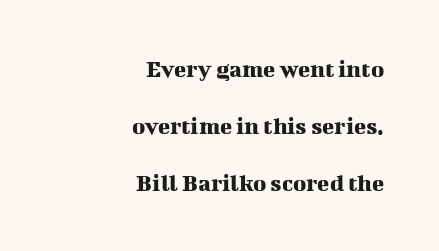
The image shows 25 px text type, upright; set right-aligned, loose line spacing (2.28x), normal letter spacing, not underlined.
